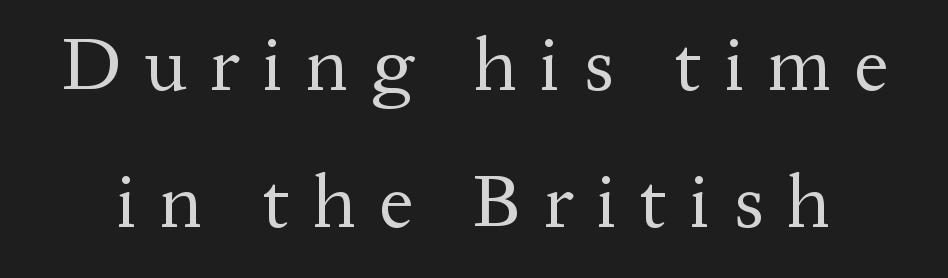
Q: Is the text bold? A: No.
Q: Is the text italic (slanted)? A: No, it is upright.
Q: Is the typeface a serif or a sans-serif typeface? A: Serif.
Q: Is the text underlined? A: No.
Q: Is the spacing between letters normal or unusually wide? A: Unusually wide.
Q: Width (condensed, normal, or wide)? A: Normal.
Q: Stroke contrast? A: Medium.
Q: x-height? A: Medium.
Q: Monospaced? A: No.
